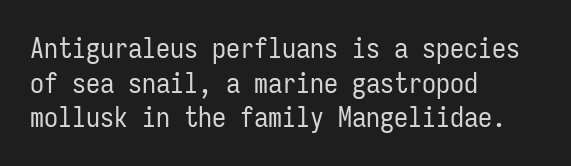
The image shows 28 px regular-weight, condensed sans-serif type, upright, monospaced; set left-aligned, line spacing 1.24x, normal letter spacing, not underlined; low stroke contrast and a medium x-height.
